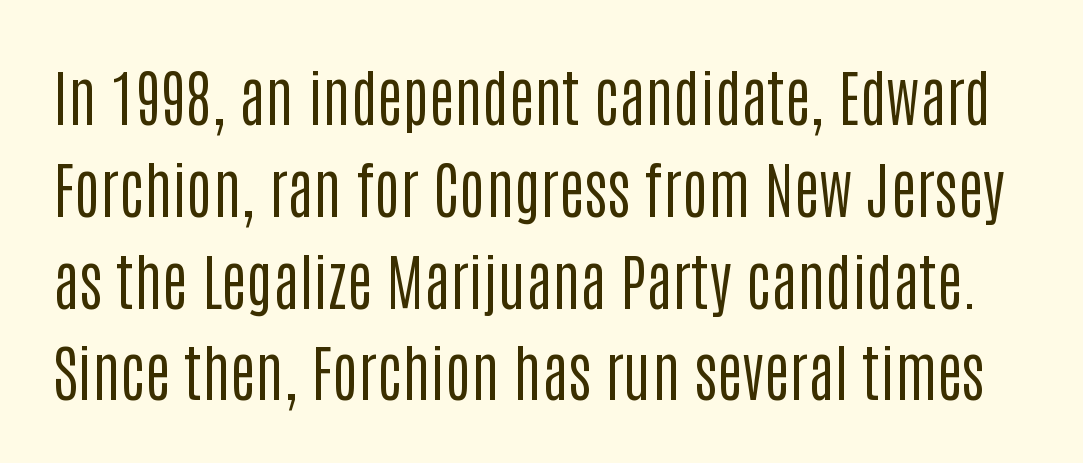
The rendering keeps characters at their native spacing. A sans-serif font was chosen for this passage. The letters advance in unequal steps, a hallmark of proportional type. Unbolded letterforms with no extra heft. If you drew a line through each stem, it would be perfectly vertical. Each new line begins a customary step beneath the previous one.
